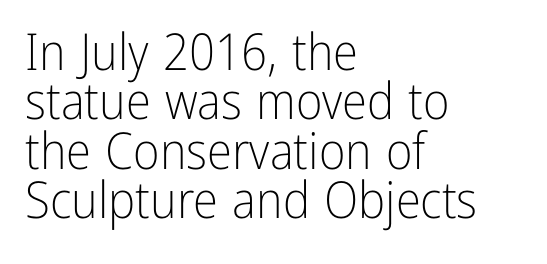
Q: Is the text bold? A: No.
Q: Is the text italic (slanted)? A: No, it is upright.
Q: Is the typeface a serif or a sans-serif typeface? A: Sans-serif.
Q: Is the text underlined? A: No.
Q: How is the paragraph aligned? A: Left-aligned.
Q: Is the spacing between letters normal or unusually wide? A: Normal.
Q: Is the spacing between lines tight, normal or loose? A: Tight.
Q: Width (condensed, normal, or wide)? A: Condensed.
Q: Stroke contrast? A: Low.
Q: x-height? A: Medium.
Q: Monospaced? A: No.
